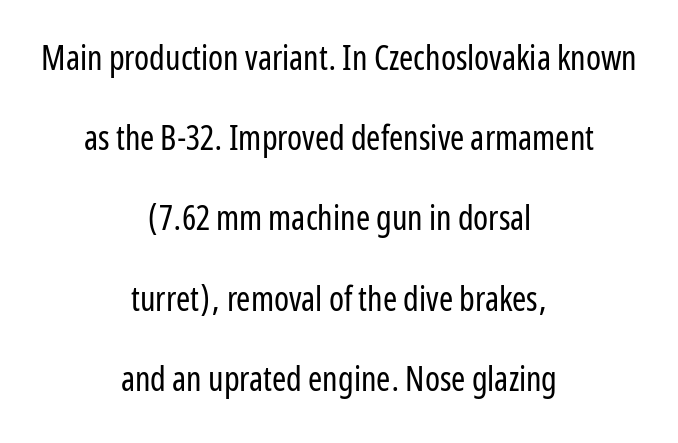
Quick note: interline space is abundant. This is the regular roman posture of the typeface. The passage shown is not underscored anywhere. The tracking reads as untouched default to a designer's eye. No letter is thick-stroked: the sample isn't bold. Here the designer chose a conventional face with non-uniform glyph widths.
